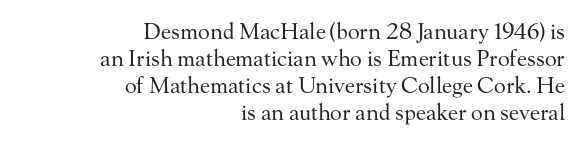
Q: Is the text bold? A: No.
Q: Is the text italic (slanted)? A: No, it is upright.
Q: Is the text underlined? A: No.
Q: How is the paragraph aligned? A: Right-aligned.
Q: Is the spacing between letters normal or unusually wide? A: Normal.
